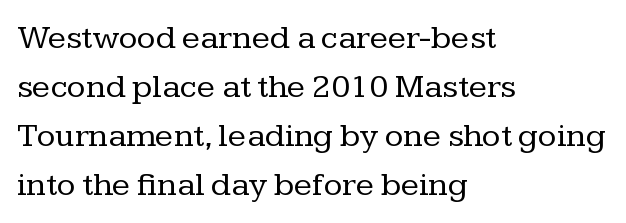
{"serif": "yes", "italic": "no", "bold": "no", "weight": "regular", "width": "normal", "stroke_contrast": "low", "x_height": "medium", "monospaced": "no", "underline": "no", "align": "left", "line_spacing": "normal", "line_spacing_ratio": 1.44, "letter_spacing": "normal", "letter_spacing_em": 0.0, "glyph_px": 34}
